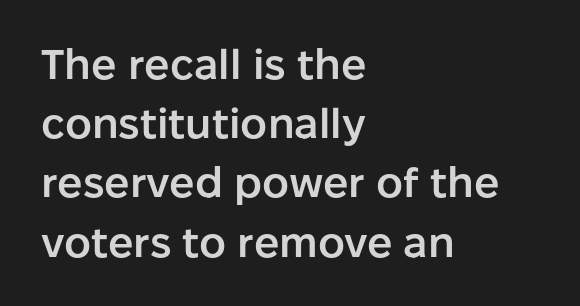
Q: Is the text bold? A: Semi-bold.
Q: Is the text italic (slanted)? A: No, it is upright.
Q: Is the typeface a serif or a sans-serif typeface? A: Sans-serif.
Q: Is the text underlined? A: No.
Q: How is the paragraph aligned? A: Left-aligned.
Q: Is the spacing between letters normal or unusually wide? A: Normal.
Q: Is the spacing between lines tight, normal or loose? A: Normal.
Q: Width (condensed, normal, or wide)? A: Normal.
Q: Stroke contrast? A: Low.
Q: x-height? A: Medium.
Q: Monospaced? A: No.
